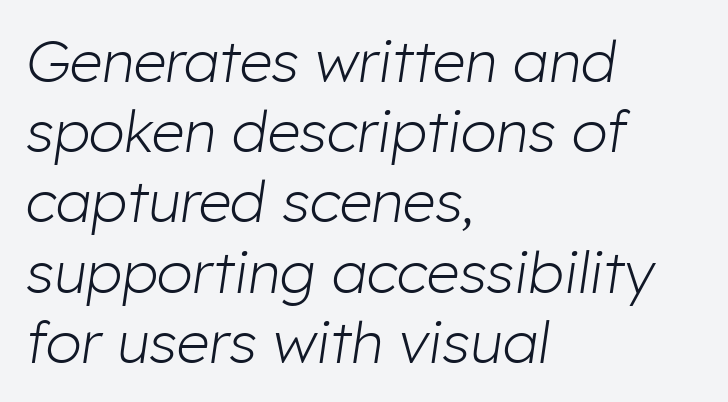
{"italic": "yes", "lean": "right", "slant_degrees": 8, "bold": "no", "weight": "light", "width": "normal", "stroke_contrast": "low", "x_height": "medium", "monospaced": "no", "underline": "no", "align": "left", "line_spacing_ratio": 1.21, "letter_spacing": "normal", "letter_spacing_em": 0.0, "glyph_px": 58}
